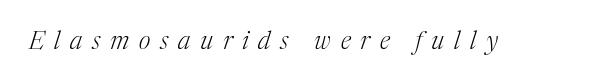
In terms of posture, this sample is oblique. This sample uses expanded letter spacing, leaving extra air between glyphs. Stroke mass is kept to a normal reading level or below. Honestly, there is no underline to notice here at all.
